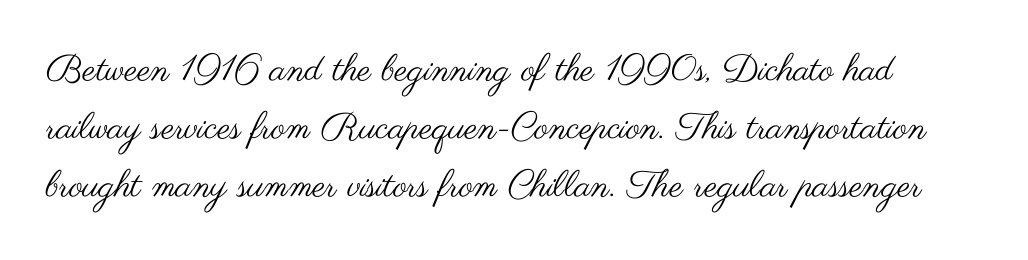
Q: Is the text bold? A: No.
Q: Is the text italic (slanted)? A: Yes.
Q: Is the typeface a serif or a sans-serif typeface? A: Sans-serif.
Q: Is the text underlined? A: No.
Q: Is the spacing between letters normal or unusually wide? A: Normal.
Q: Is the spacing between lines tight, normal or loose? A: Normal.
Q: Width (condensed, normal, or wide)? A: Wide.
Q: Stroke contrast? A: Medium.
Q: x-height? A: Small.
Q: Monospaced? A: No.
